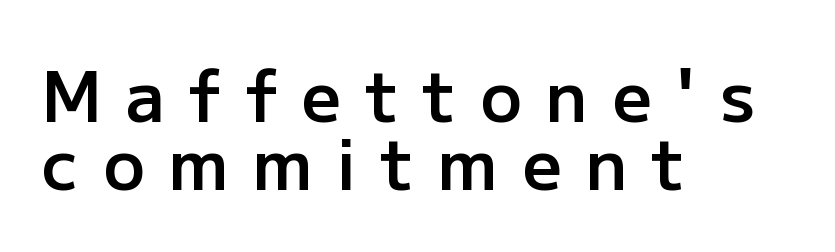
Each glyph is drawn with semibold strokes, heavier than normal yet not fully bold. There is plenty of visible air inserted between adjacent glyphs. A typesetter would call this leading minimal, almost set solid. Plain, unruled lines of type. Examine the stroke ends and you'll find no serifs.
